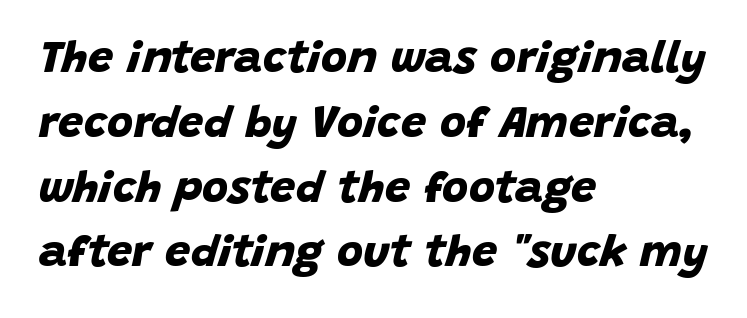
Q: Is the text bold? A: Yes.
Q: Is the typeface a serif or a sans-serif typeface? A: Sans-serif.
Q: Is the text underlined? A: No.
Q: How is the paragraph aligned? A: Left-aligned.
Q: Is the spacing between letters normal or unusually wide? A: Normal.
Q: Is the spacing between lines tight, normal or loose? A: Normal.
Q: Width (condensed, normal, or wide)? A: Normal.
Q: Stroke contrast? A: Low.
Q: x-height? A: Large.
Q: Monospaced? A: No.
